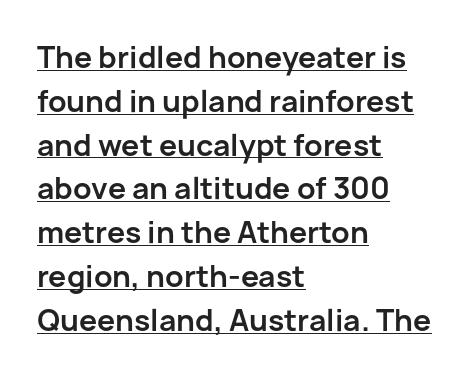
{"serif": "no", "italic": "no", "bold": "yes", "weight": "bold", "width": "normal", "stroke_contrast": "low", "x_height": "medium", "monospaced": "no", "underline": "yes", "align": "left", "line_spacing": "normal", "line_spacing_ratio": 1.51, "letter_spacing": "normal", "letter_spacing_em": 0.0, "glyph_px": 29}
